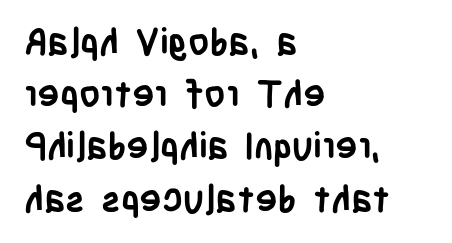
The image shows 37 px semibold, condensed sans-serif type, upright; set left-aligned, normal line spacing (1.41x), normal letter spacing, not underlined; low stroke contrast and a large x-height.
